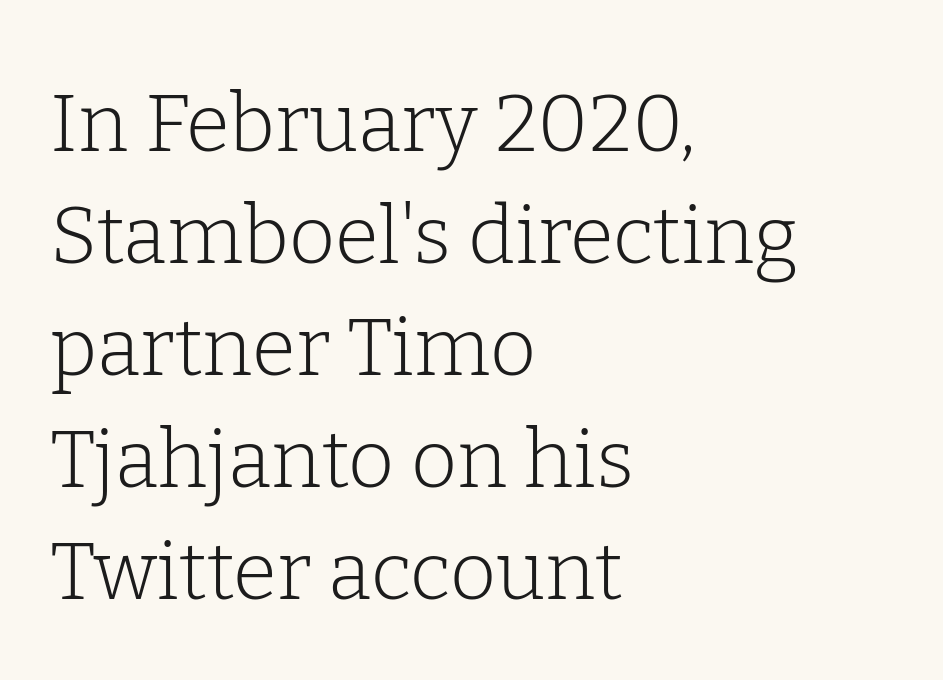
The image shows 80 px light serif type, upright; set left-aligned, normal line spacing (1.4x), normal letter spacing, not underlined; low stroke contrast and a medium x-height.
